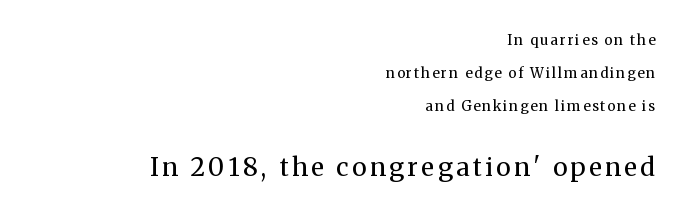
The passage shown stacks its lines with a broad gap. Heft: none added — not bold. Short and long lines alike share a common ending point at right. Beneath every word, the page is bare. Does the bottom block carry the larger type? Yes, it does.
